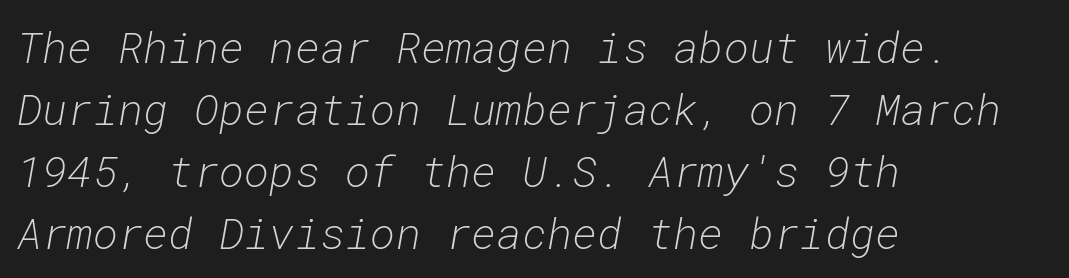
The image shows 43 px light type, italic (leaning right), monospaced; set left-aligned, normal line spacing (1.44x), normal letter spacing, not underlined; low stroke contrast and a medium x-height.
